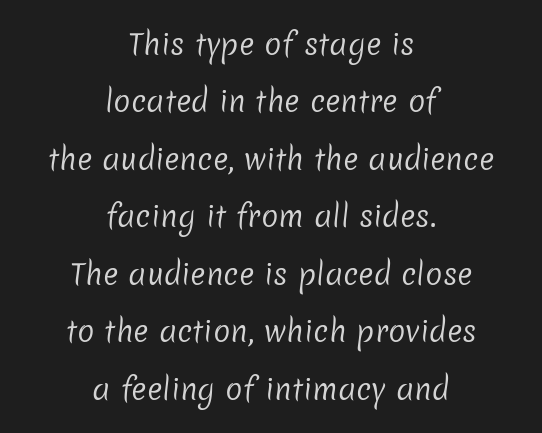
The image shows 29 px regular-weight sans-serif type; set centered, loose line spacing (1.98x), normal letter spacing, not underlined; low stroke contrast and a medium x-height.
